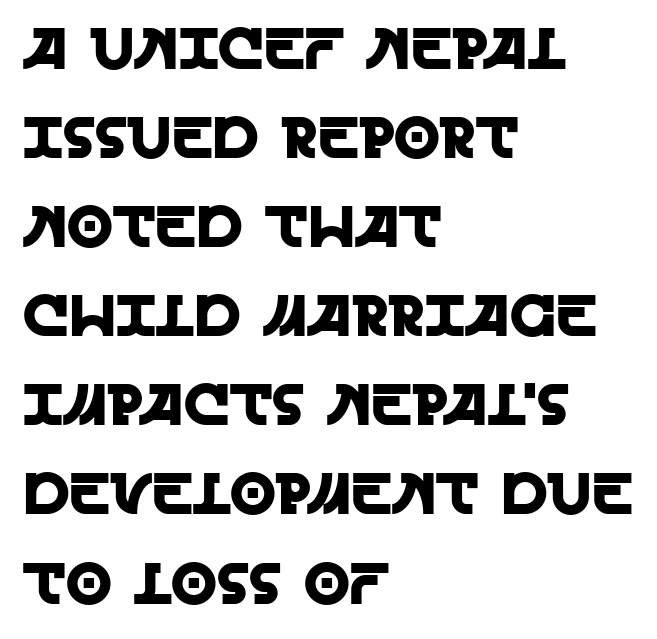
The image shows 59 px sans-serif type, upright; set left-aligned, normal line spacing (1.51x), normal letter spacing, not underlined; a large x-height.
